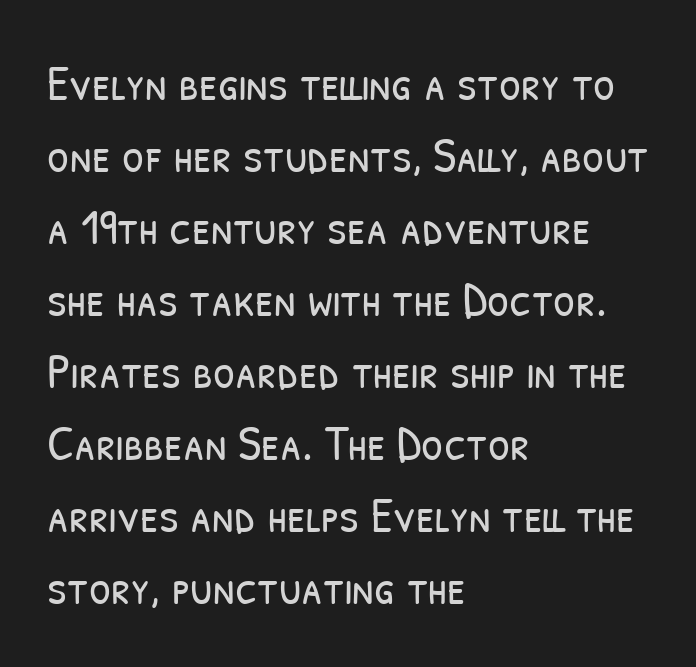
Q: Is the text bold? A: No.
Q: Is the typeface a serif or a sans-serif typeface? A: Sans-serif.
Q: Is the text underlined? A: No.
Q: How is the paragraph aligned? A: Left-aligned.
Q: Is the spacing between letters normal or unusually wide? A: Normal.
Q: Is the spacing between lines tight, normal or loose? A: Normal.
Q: Width (condensed, normal, or wide)? A: Condensed.
Q: Stroke contrast? A: Low.
Q: x-height? A: Medium.
Q: Monospaced? A: No.
